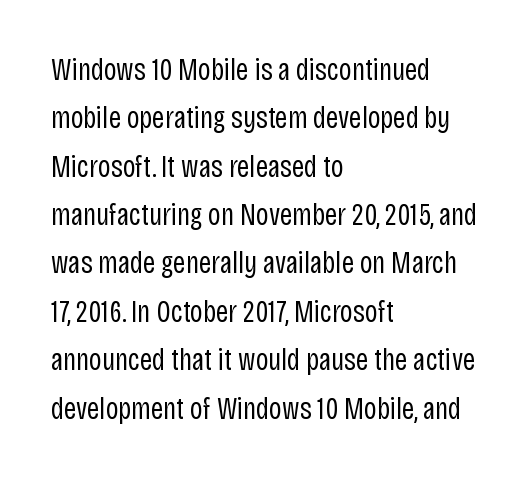
{"serif": "no", "italic": "no", "bold": "no", "weight": "regular", "width": "condensed", "stroke_contrast": "low", "x_height": "large", "monospaced": "no", "underline": "no", "align": "left", "line_spacing": "normal", "line_spacing_ratio": 1.56, "letter_spacing": "normal", "letter_spacing_em": 0.0, "glyph_px": 31}
